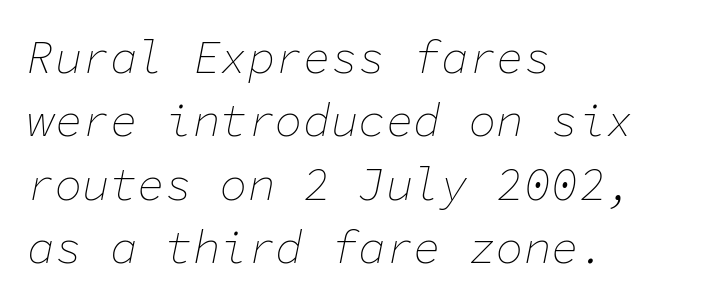
{"italic": "yes", "lean": "right", "slant_degrees": 11, "bold": "no", "weight": "thin", "width": "normal", "stroke_contrast": "low", "x_height": "medium", "monospaced": "yes", "underline": "no", "align": "left", "line_spacing": "normal", "line_spacing_ratio": 1.38, "letter_spacing": "normal", "letter_spacing_em": 0.0, "glyph_px": 46}
